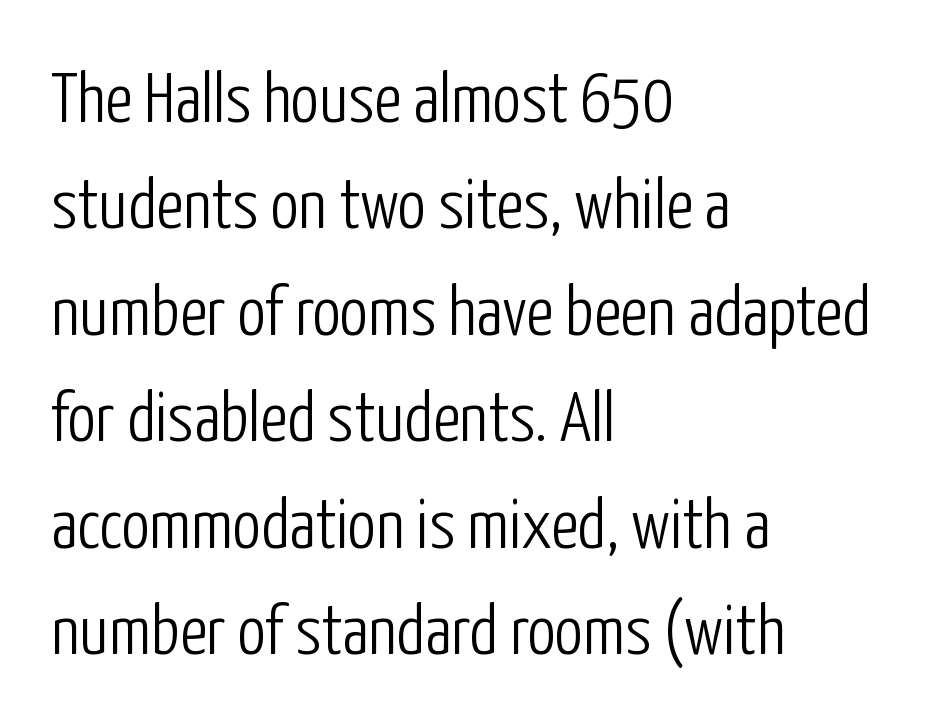
The image shows 71 px light, condensed sans-serif type, upright; set left-aligned, normal line spacing (1.5x), normal letter spacing, not underlined; low stroke contrast and a medium x-height.
